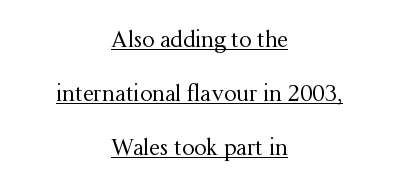
Q: Is the text bold? A: No.
Q: Is the text italic (slanted)? A: No, it is upright.
Q: Is the text underlined? A: Yes.
Q: How is the paragraph aligned? A: Centered.
Q: Is the spacing between letters normal or unusually wide? A: Normal.
Q: Is the spacing between lines tight, normal or loose? A: Loose.
